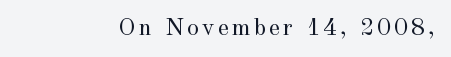
Only glyphs here, with clear space below each row. Posture: upright roman. The font is comparable to plain body text, perhaps lighter.
